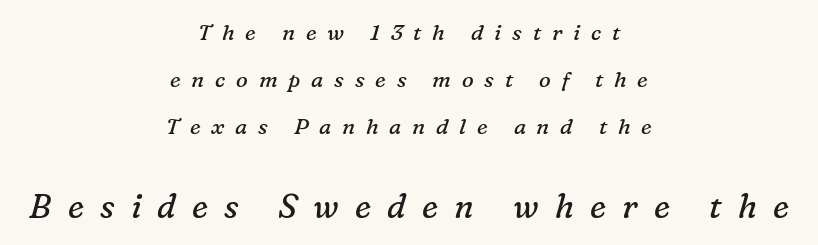
The image shows 33 px regular-weight serif type, italic (leaning right); set centered, loose line spacing (2.13x), unusually wide letter spacing (+0.49 em), not underlined; the second (bottom) block is 1.5x larger; low stroke contrast and a medium x-height.
